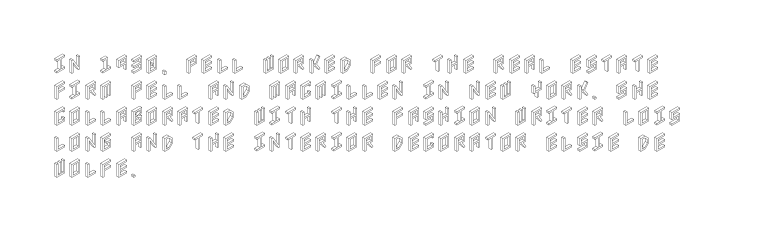
Q: Is the text italic (slanted)? A: No, it is upright.
Q: Is the text underlined? A: No.
Q: How is the paragraph aligned? A: Left-aligned.
Q: Is the spacing between letters normal or unusually wide? A: Normal.
